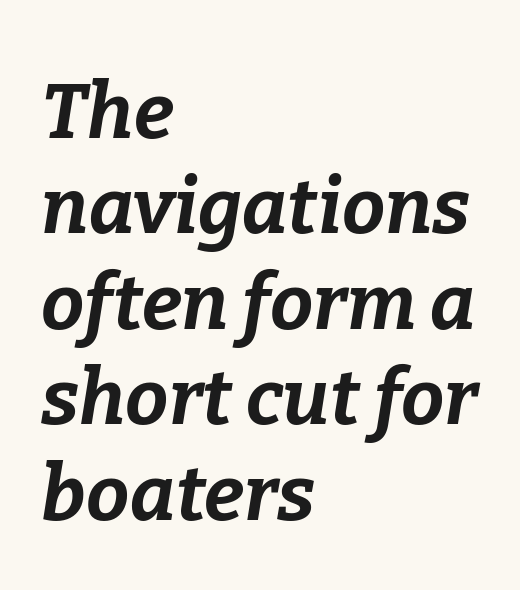
The image shows 77 px bold type, italic (leaning right); set left-aligned, line spacing 1.24x, normal letter spacing, not underlined; low stroke contrast and a medium x-height.
